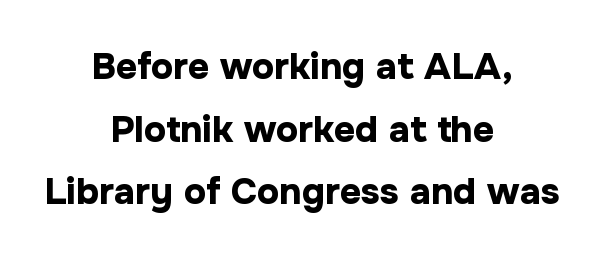
The image shows 37 px bold sans-serif type, upright; set centered, normal line spacing (1.69x), normal letter spacing, not underlined; low stroke contrast and a medium x-height.
